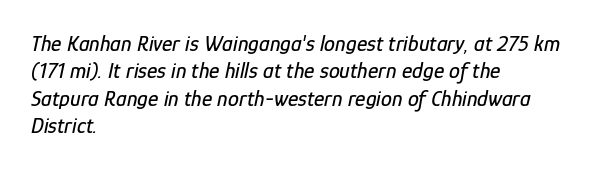
Q: Is the text italic (slanted)? A: Yes, it leans right by about 12 degrees.
Q: Is the text underlined? A: No.
Q: How is the paragraph aligned? A: Left-aligned.
Q: Is the spacing between letters normal or unusually wide? A: Normal.
